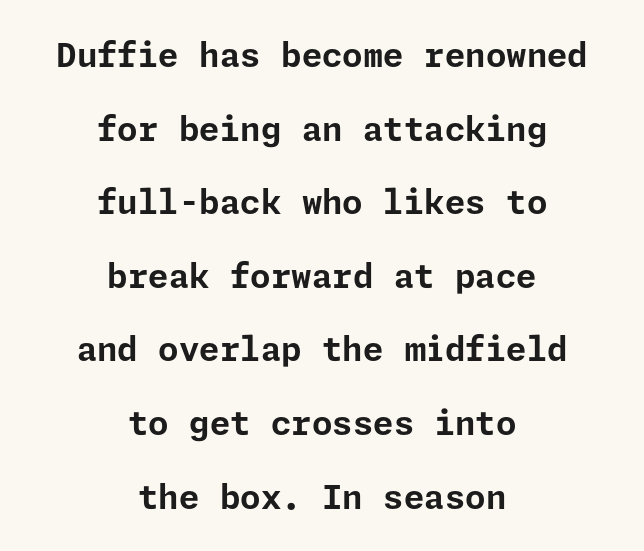
Q: Is the text bold? A: Yes.
Q: Is the text italic (slanted)? A: No, it is upright.
Q: Is the typeface a serif or a sans-serif typeface? A: Sans-serif.
Q: Is the text underlined? A: No.
Q: How is the paragraph aligned? A: Centered.
Q: Is the spacing between letters normal or unusually wide? A: Normal.
Q: Is the spacing between lines tight, normal or loose? A: Loose.
Q: Width (condensed, normal, or wide)? A: Normal.
Q: Stroke contrast? A: Low.
Q: x-height? A: Medium.
